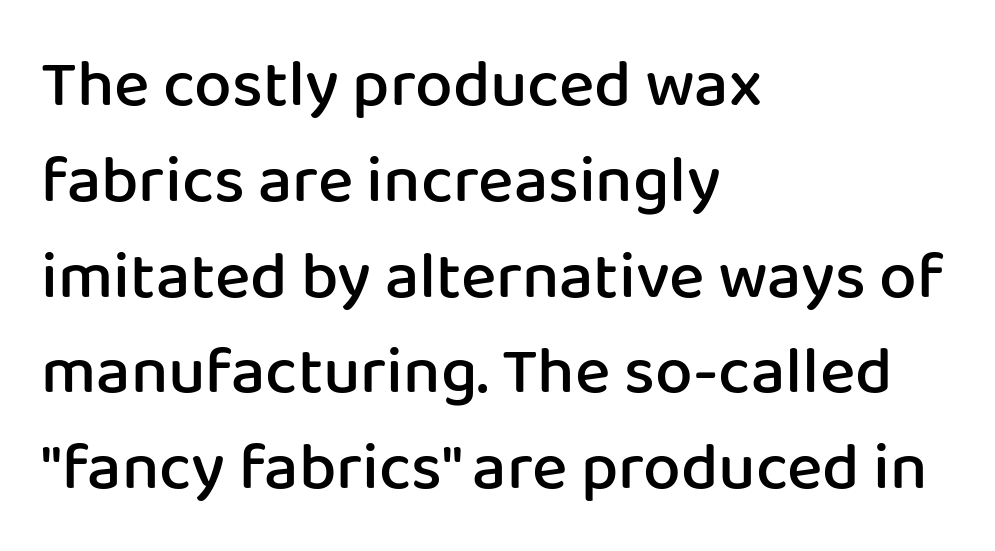
A typesetter would label this face a sans. Designer's note — italics off, roman on. Letter spacing: default. The strokes are fattened partway — semibold, not bold. Reading down the block, your eye returns to a fixed left position each line. Letters rest on an invisible, unmarked baseline.
